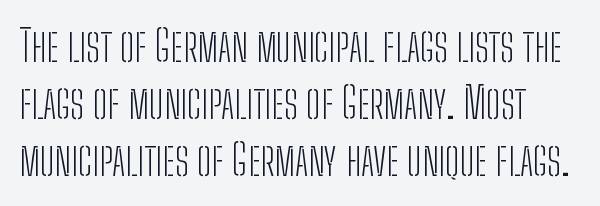
{"serif": "no", "italic": "no", "bold": "no", "weight": "light", "width": "condensed", "stroke_contrast": "low", "x_height": "medium", "monospaced": "no", "underline": "no", "line_spacing": "normal", "line_spacing_ratio": 1.33, "letter_spacing": "normal", "letter_spacing_em": 0.0, "glyph_px": 43}
